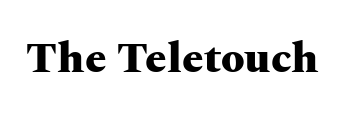
Q: Is the text bold? A: Yes.
Q: Is the text italic (slanted)? A: No, it is upright.
Q: Is the typeface a serif or a sans-serif typeface? A: Serif.
Q: Is the text underlined? A: No.
Q: Is the spacing between letters normal or unusually wide? A: Normal.
Q: Width (condensed, normal, or wide)? A: Wide.
Q: Stroke contrast? A: Medium.
Q: x-height? A: Medium.
Q: Monospaced? A: No.
